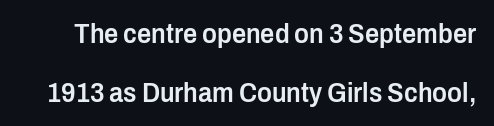
Set as a demibold, roughly 600 on the weight scale. Descenders are the only things crossing below the line. The specimen reads as upright at a glance. A sans-serif font was chosen for this passage. Nothing unusual about the tracking: characters are spaced as the font intends.
